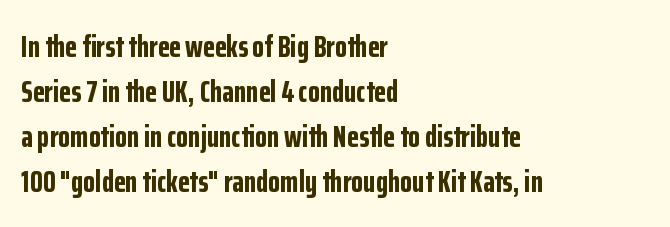
Q: Is the text bold? A: Yes.
Q: Is the text italic (slanted)? A: No, it is upright.
Q: Is the typeface a serif or a sans-serif typeface? A: Sans-serif.
Q: Is the text underlined? A: No.
Q: How is the paragraph aligned? A: Left-aligned.
Q: Is the spacing between letters normal or unusually wide? A: Normal.
Q: Is the spacing between lines tight, normal or loose? A: Normal.
Q: Width (condensed, normal, or wide)? A: Condensed.
Q: Stroke contrast? A: Low.
Q: x-height? A: Medium.
Q: Monospaced? A: No.
